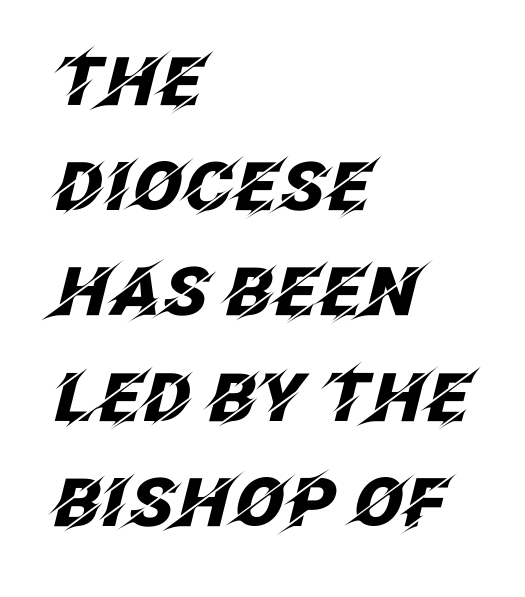
The glyphs are unaccompanied by any horizontal stroke below them. Italic: yes, the glyphs are oblique. The passage shown is typed in a proportional face where columns would drift. There is no visible air inserted between adjacent glyphs. The ragged edge is on the right, which tells us the setting is flush left. What weight is shown? A full bold with thick strokes.
